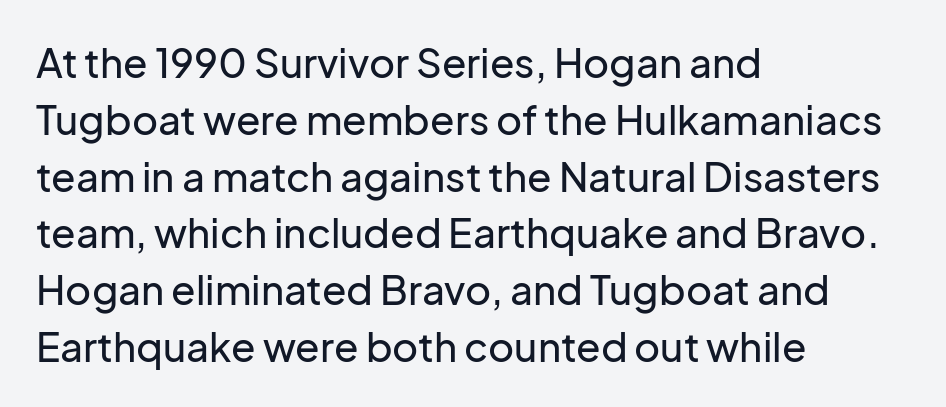
Q: Is the text italic (slanted)? A: No, it is upright.
Q: Is the typeface a serif or a sans-serif typeface? A: Sans-serif.
Q: Is the text underlined? A: No.
Q: How is the paragraph aligned? A: Left-aligned.
Q: Is the spacing between letters normal or unusually wide? A: Normal.
Q: Is the spacing between lines tight, normal or loose? A: Normal.
Q: Width (condensed, normal, or wide)? A: Normal.
Q: Stroke contrast? A: Low.
Q: x-height? A: Medium.
Q: Monospaced? A: No.
